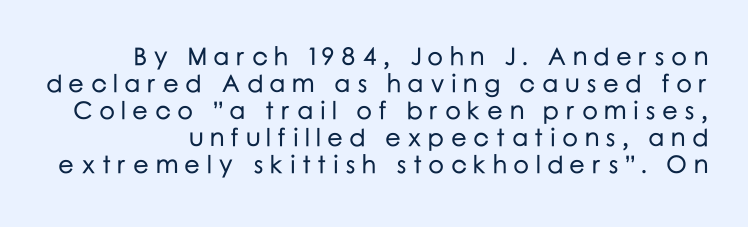
The image shows 25 px text type, upright; set right-aligned, tight line spacing (1.08x), unusually wide letter spacing (+0.25 em), not underlined.
